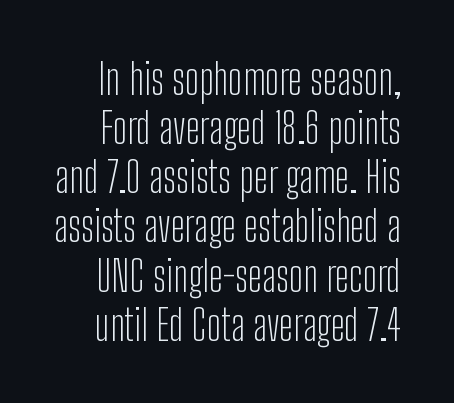
{"serif": "no", "italic": "no", "bold": "no", "weight": "light", "width": "condensed", "stroke_contrast": "low", "x_height": "medium", "monospaced": "no", "underline": "no", "line_spacing_ratio": 1.17, "letter_spacing": "normal", "letter_spacing_em": 0.0, "glyph_px": 42}
